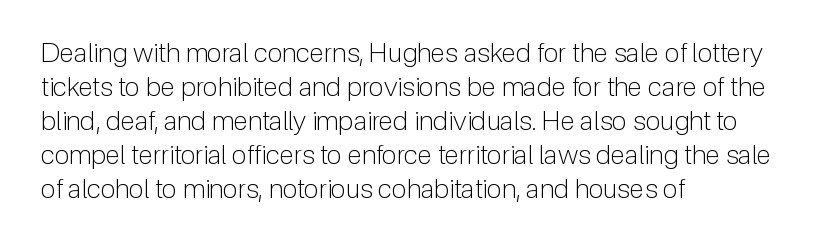
{"italic": "no", "bold": "no", "underline": "no", "align": "left", "line_spacing": "normal", "line_spacing_ratio": 1.26, "letter_spacing": "normal", "letter_spacing_em": 0.0, "glyph_px": 27}
